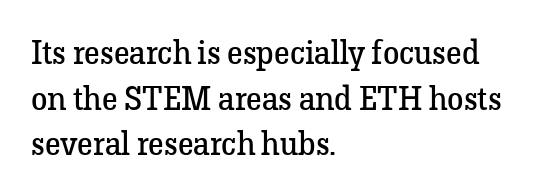
{"serif": "yes", "italic": "no", "bold": "no", "weight": "regular", "width": "normal", "stroke_contrast": "low", "x_height": "medium", "monospaced": "no", "underline": "no", "align": "left", "line_spacing": "normal", "line_spacing_ratio": 1.38, "letter_spacing": "normal", "letter_spacing_em": 0.0, "glyph_px": 33}
